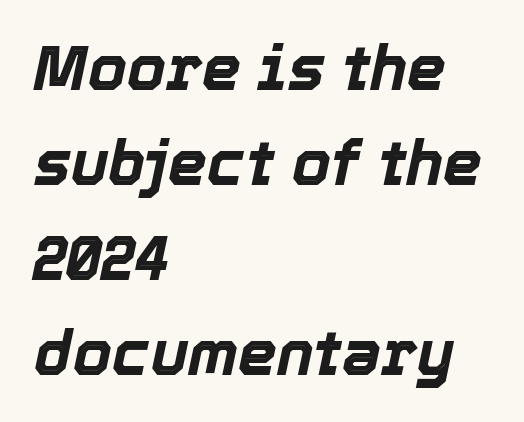
{"italic": "yes", "lean": "right", "slant_degrees": 12, "bold": "yes", "weight": "bold", "width": "normal", "x_height": "medium", "monospaced": "no", "underline": "no", "align": "left", "line_spacing": "normal", "line_spacing_ratio": 1.53, "letter_spacing": "normal", "letter_spacing_em": 0.0, "glyph_px": 62}
